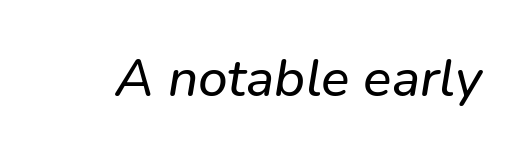
Character widths vary here, with narrow letters taking less room than wide ones. Letterform terminals end flat and unadorned throughout the passage. Decoration check: the copy has no underline. Here the glyphs are tracked normally, forming tight word shapes.
